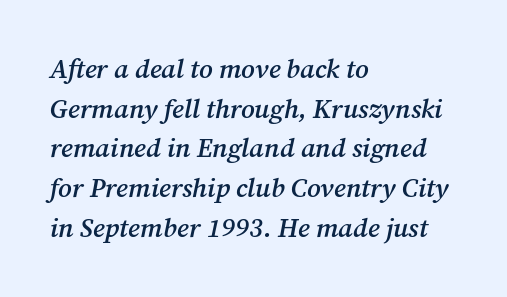
Strokes here are thickened, but only to semibold level. Left-aligned paragraph, ragged on the right. Rows of type keep a routine distance in the vertical direction. Every character sits at an angle, as italics do. Observe the ordinary spacing: letters are neighbours, not strangers.
